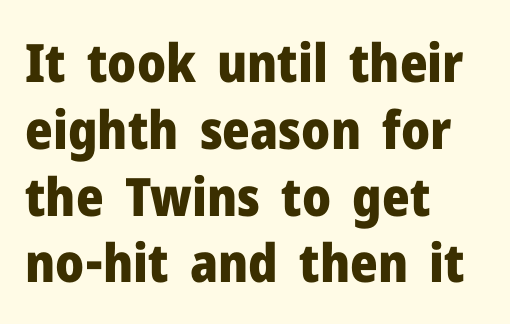
Q: Is the text bold? A: Yes.
Q: Is the text italic (slanted)? A: No, it is upright.
Q: Is the typeface a serif or a sans-serif typeface? A: Sans-serif.
Q: Is the text underlined? A: No.
Q: How is the paragraph aligned? A: Left-aligned.
Q: Is the spacing between letters normal or unusually wide? A: Normal.
Q: Is the spacing between lines tight, normal or loose? A: Normal.
Q: Width (condensed, normal, or wide)? A: Normal.
Q: Stroke contrast? A: Low.
Q: x-height? A: Medium.
Q: Monospaced? A: No.
